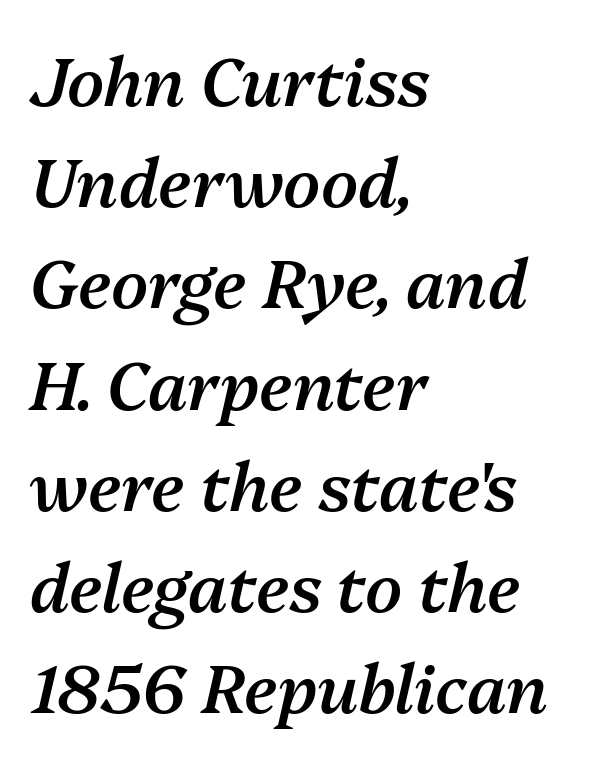
{"italic": "yes", "lean": "right", "slant_degrees": 13, "bold": "semi", "weight": "semibold", "width": "normal", "stroke_contrast": "medium", "x_height": "medium", "monospaced": "no", "underline": "no", "align": "left", "line_spacing": "normal", "line_spacing_ratio": 1.51, "letter_spacing": "normal", "letter_spacing_em": 0.0, "glyph_px": 67}
